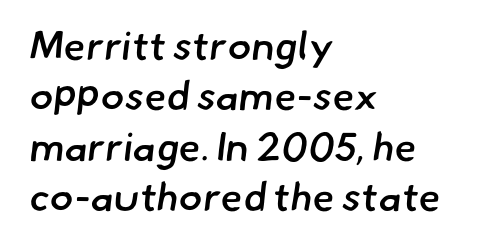
Short and long lines alike share a common starting point at left. The text was rendered using a sans face with plain stroke endings. The letters sit at their default tracking, neither squeezed nor spread. A somewhat darkened texture: the type is semibold rather than bold. Plain, unruled lines of type. One glance says typical: line gaps are just what's usual.
